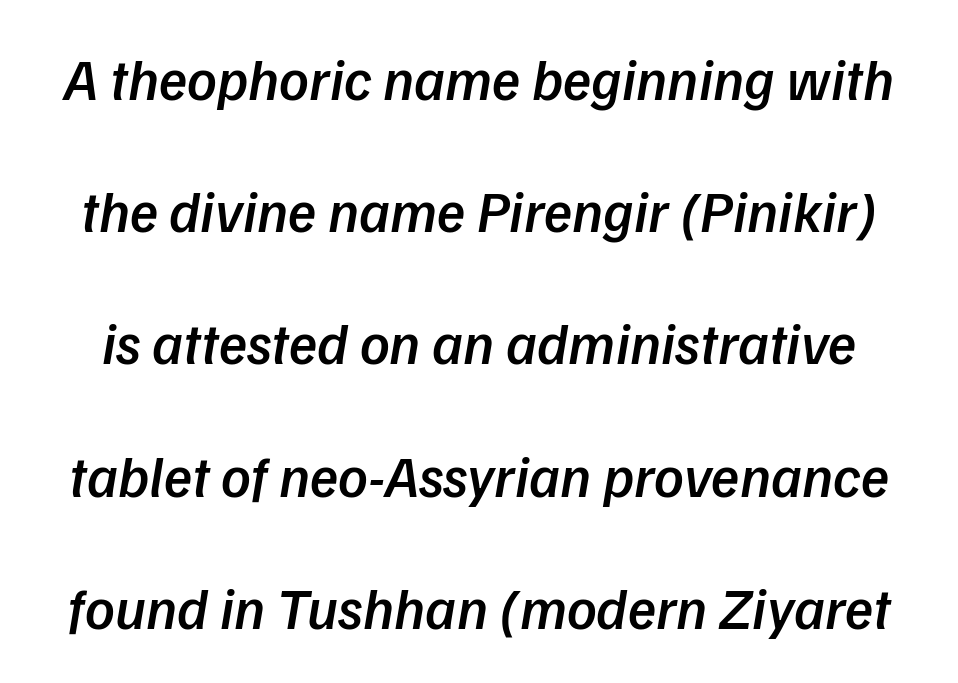
{"italic": "yes", "lean": "right", "slant_degrees": 9, "bold": "semi", "weight": "semibold", "width": "normal", "stroke_contrast": "low", "x_height": "medium", "monospaced": "no", "underline": "no", "line_spacing": "loose", "line_spacing_ratio": 2.28, "letter_spacing": "normal", "letter_spacing_em": 0.0, "glyph_px": 58}
